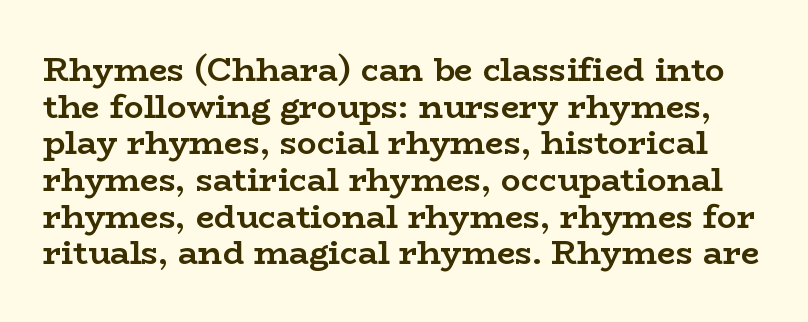
The image shows 33 px semibold, wide serif type, upright; set tight line spacing (1.11x), normal letter spacing, not underlined; low stroke contrast and a medium x-height.
